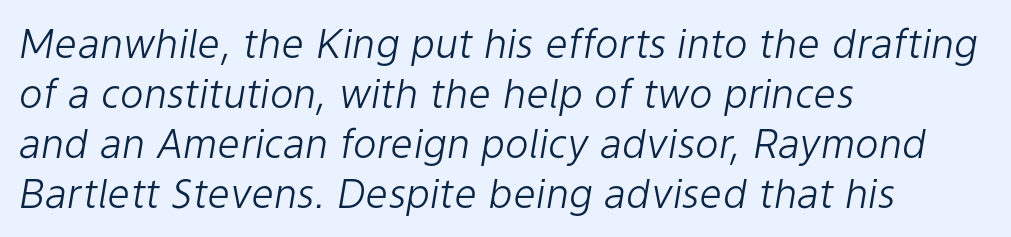
Bold? No — there's no thickening of the strokes. A classic flush-left, rag-right setting is used for this passage. Compared with typical paragraphs, the rows here are spaced about the same. Think of a printed novel: that variable character pitch is what you see here. The rendering applies a slant to the glyphs.
